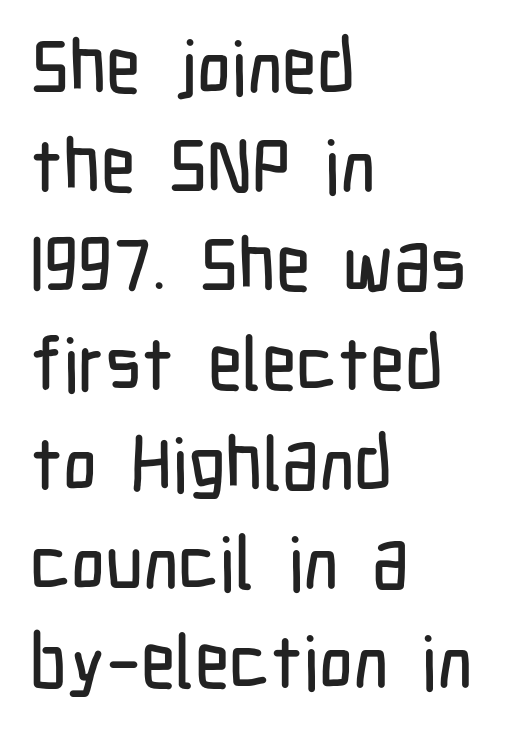
The image shows 74 px condensed sans-serif type, upright; set left-aligned, normal line spacing (1.34x), normal letter spacing, not underlined; low stroke contrast and a medium x-height.
